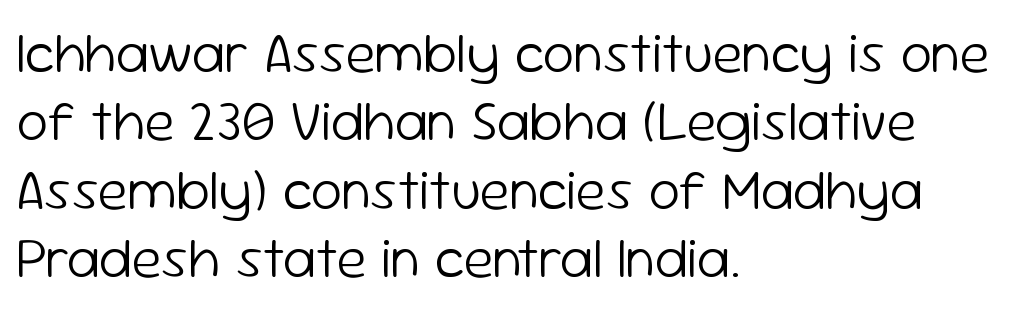
No italicization has been applied; the sample stays upright. These glyphs show unthickened strokes, regular width or finer. Caption: multi-line text, flush left, ragged right. Students, note that the glyphs here touch the page at normal intervals.
